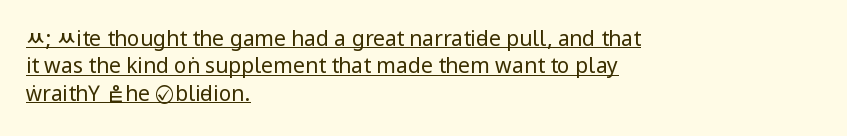
Q: Is the text bold? A: No.
Q: Is the text italic (slanted)? A: No, it is upright.
Q: Is the text underlined? A: Yes.
Q: How is the paragraph aligned? A: Left-aligned.
Q: Is the spacing between letters normal or unusually wide? A: Normal.
Q: Is the spacing between lines tight, normal or loose? A: Normal.
